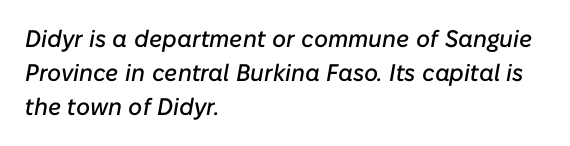
The image shows 24 px text type, italic (leaning right); set left-aligned, normal line spacing (1.42x), normal letter spacing, not underlined.
